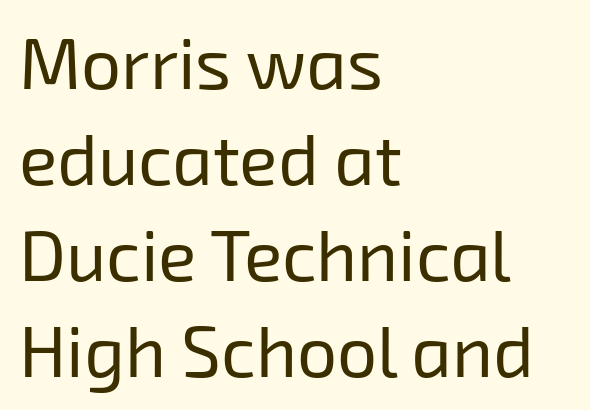
{"serif": "no", "bold": "no", "weight": "regular", "width": "normal", "stroke_contrast": "low", "x_height": "medium", "monospaced": "no", "underline": "no", "align": "left", "line_spacing": "normal", "line_spacing_ratio": 1.35, "letter_spacing": "normal", "letter_spacing_em": 0.0, "glyph_px": 71}
